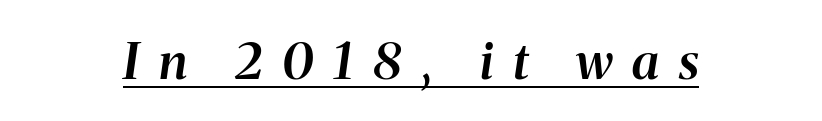
The image shows 51 px semibold type, italic (leaning right); set unusually wide letter spacing (+0.39 em), underlined; medium stroke contrast and a medium x-height.
